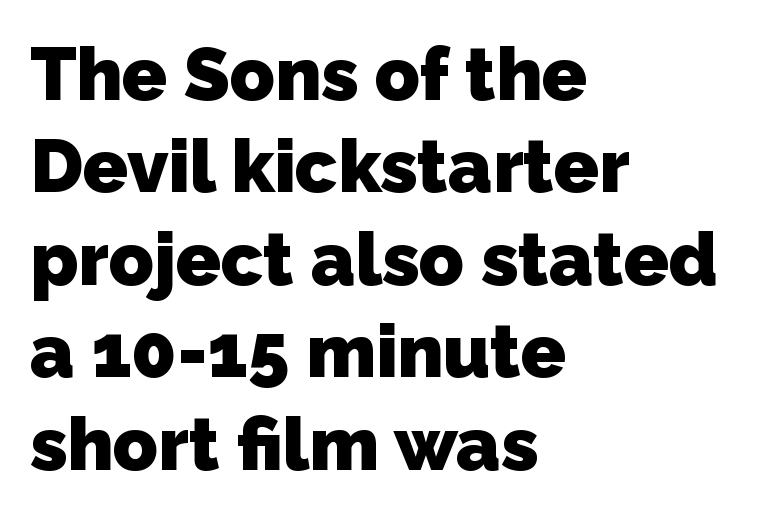
The zone under the glyphs is completely vacant. The letters sit at their default tracking, neither squeezed nor spread. The leading is moderate, giving the passage an even texture. Summary of weight: heavy, a full bold. Think of a printed novel: that variable character pitch is what you see here. If you drew a ruler down the left edge, every line would touch it.
